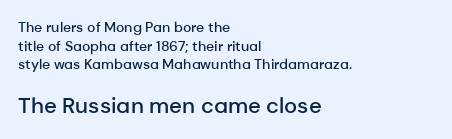
The image shows 22 px text type, upright; set left-aligned, normal line spacing (1.33x), normal letter spacing, not underlined; the second (bottom) block is 1.57x larger.
